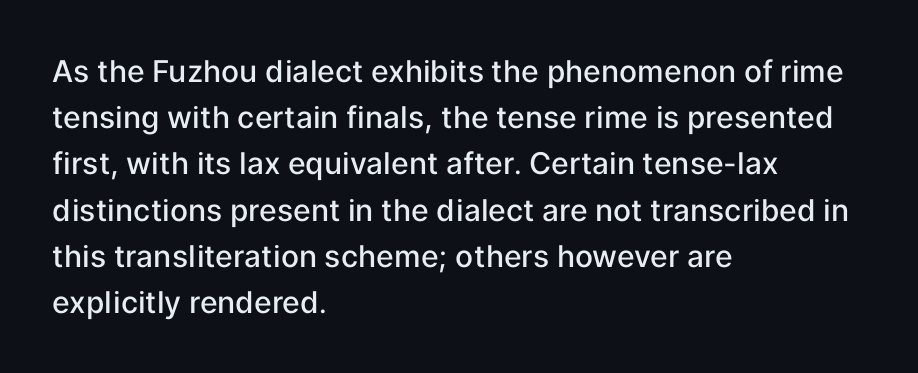
{"serif": "no", "italic": "no", "bold": "semi", "weight": "semibold", "width": "normal", "stroke_contrast": "low", "x_height": "medium", "monospaced": "no", "underline": "no", "align": "left", "line_spacing": "normal", "line_spacing_ratio": 1.54, "letter_spacing": "normal", "letter_spacing_em": 0.0, "glyph_px": 30}
